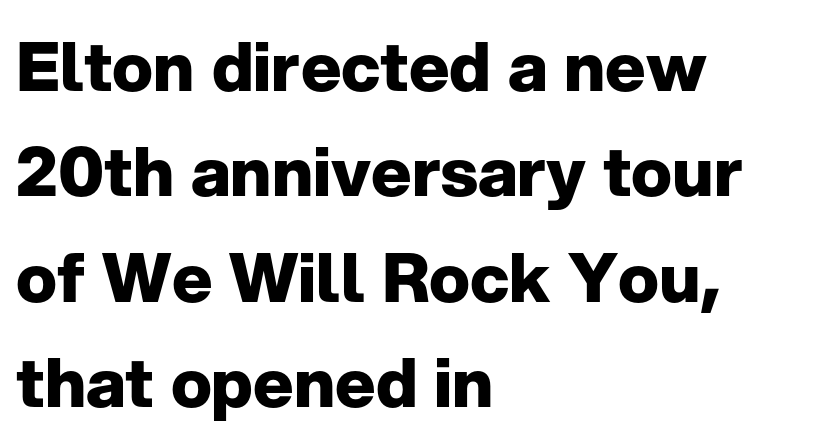
The image shows 68 px heavy sans-serif type, upright; set left-aligned, normal line spacing (1.55x), normal letter spacing, not underlined; low stroke contrast and a medium x-height.
